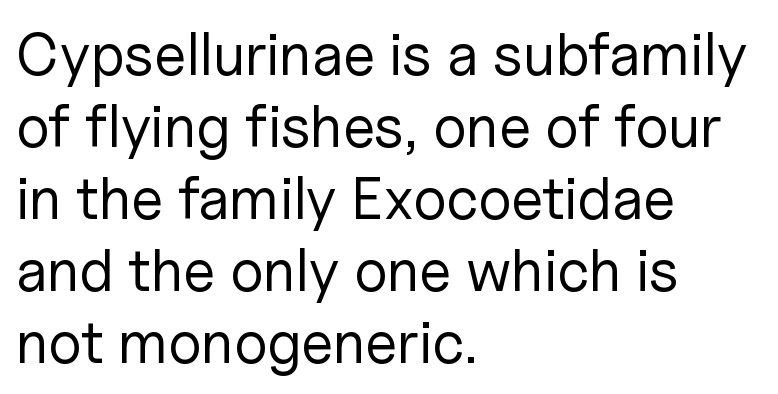
The image shows 59 px regular-weight sans-serif type, upright; set left-aligned, line spacing 1.22x, normal letter spacing, not underlined; low stroke contrast and a medium x-height.
